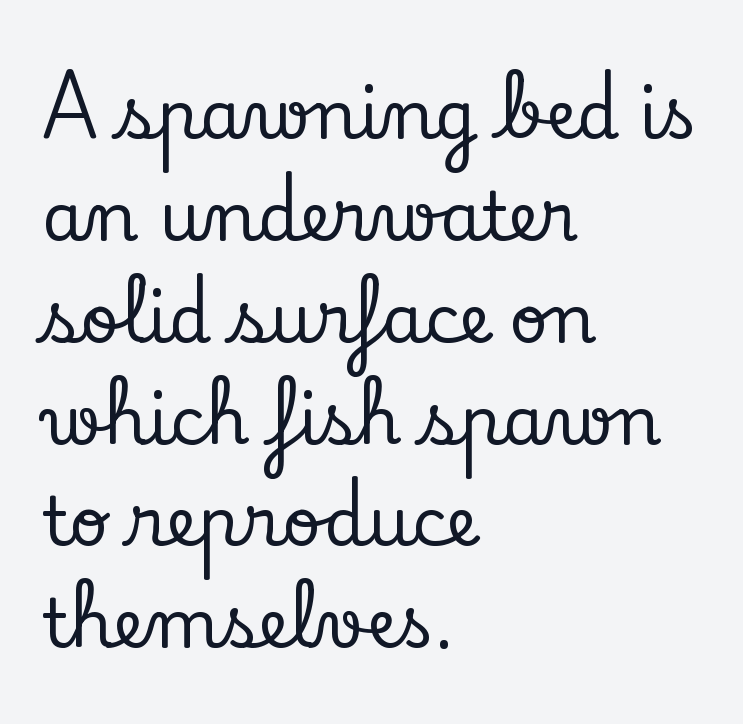
The image shows 67 px text type, upright; set left-aligned, normal line spacing (1.52x), normal letter spacing, not underlined; low stroke contrast and a small x-height.
